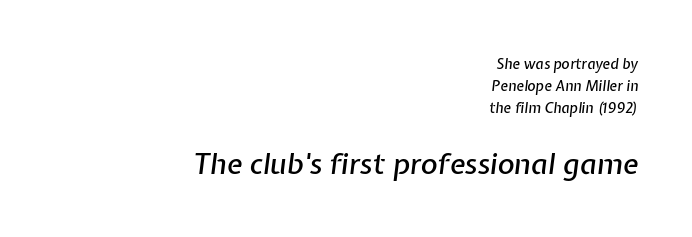
{"italic": "yes", "lean": "right", "slant_degrees": 7, "width": "normal", "stroke_contrast": "low", "x_height": "medium", "monospaced": "no", "underline": "no", "align": "right", "line_spacing": "normal", "line_spacing_ratio": 1.58, "letter_spacing": "normal", "letter_spacing_em": 0.0, "larger_block": "second", "size_ratio": 2.07, "glyph_px": 29}
